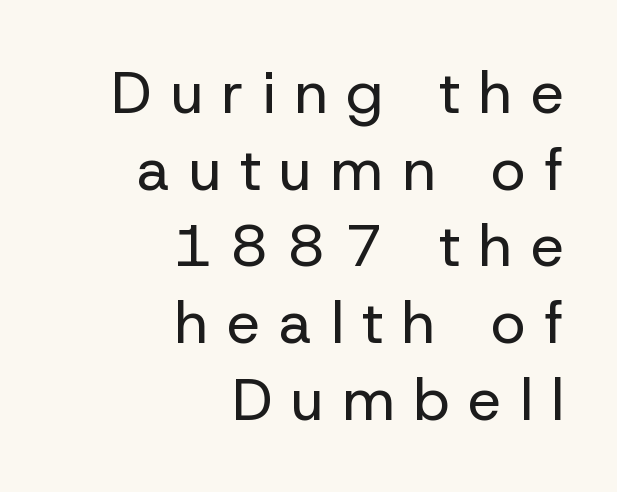
Q: Is the text bold? A: No.
Q: Is the text italic (slanted)? A: No, it is upright.
Q: Is the typeface a serif or a sans-serif typeface? A: Sans-serif.
Q: Is the text underlined? A: No.
Q: How is the paragraph aligned? A: Right-aligned.
Q: Is the spacing between letters normal or unusually wide? A: Unusually wide.
Q: Is the spacing between lines tight, normal or loose? A: Normal.
Q: Width (condensed, normal, or wide)? A: Normal.
Q: Stroke contrast? A: Low.
Q: x-height? A: Medium.
Q: Monospaced? A: No.
